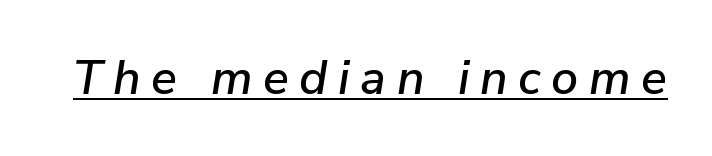
You can see a thin bar hugging the bottom of the glyphs. It's the slanting kind of type. The tracking reads as deliberately expanded to a designer's eye. The face used here is proportionally spaced, like ordinary book or web type.
